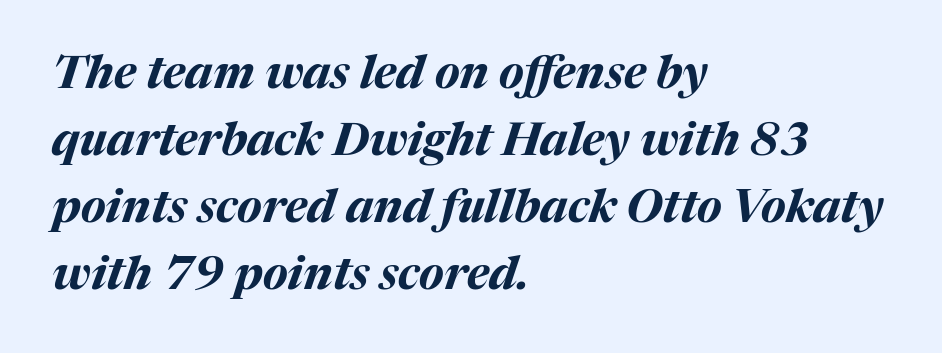
{"italic": "yes", "lean": "right", "slant_degrees": 17, "bold": "yes", "weight": "bold", "width": "normal", "stroke_contrast": "medium", "x_height": "medium", "monospaced": "no", "underline": "no", "align": "left", "line_spacing": "normal", "line_spacing_ratio": 1.46, "letter_spacing": "normal", "letter_spacing_em": 0.0, "glyph_px": 46}
